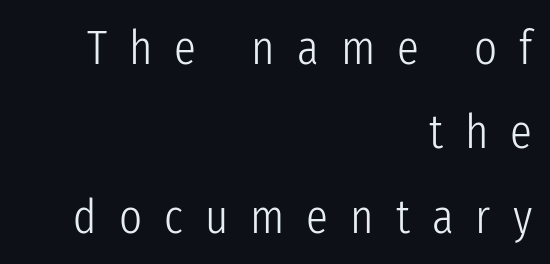
{"serif": "no", "italic": "no", "bold": "no", "weight": "light", "width": "condensed", "stroke_contrast": "low", "x_height": "medium", "monospaced": "no", "underline": "no", "align": "right", "line_spacing_ratio": 1.72, "letter_spacing": "wide", "letter_spacing_em": 0.45, "glyph_px": 49}
